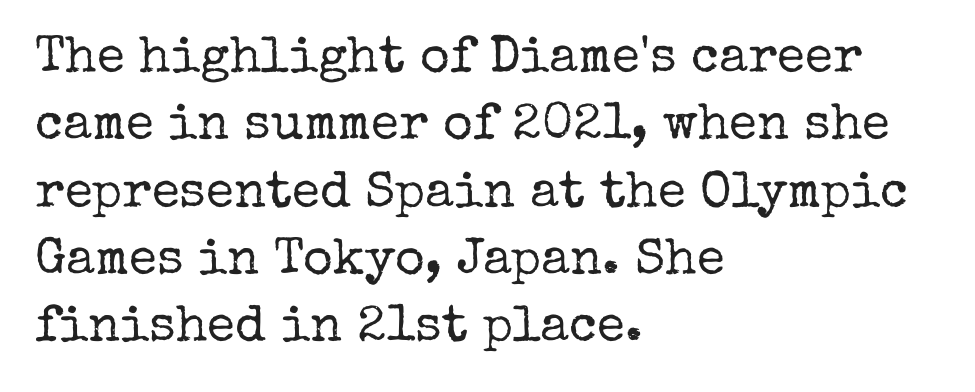
Look at the tracking — it's just the regular setting, nothing added. Character widths vary here, with narrow letters taking less room than wide ones. Notice how the stems are strictly vertical — no italics here. Decoration check: the copy has no underline. Ink coverage per letter is moderate at most.
